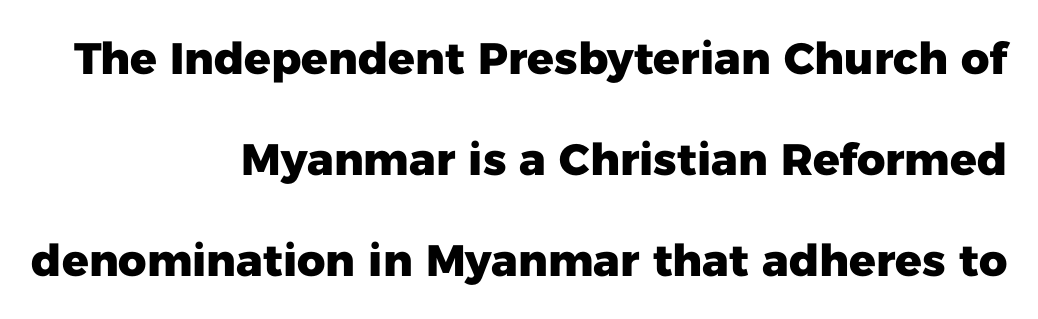
{"serif": "no", "italic": "no", "bold": "yes", "weight": "heavy", "width": "normal", "stroke_contrast": "low", "x_height": "medium", "monospaced": "no", "underline": "no", "align": "right", "line_spacing": "loose", "line_spacing_ratio": 2.29, "letter_spacing": "normal", "letter_spacing_em": 0.0, "glyph_px": 44}
